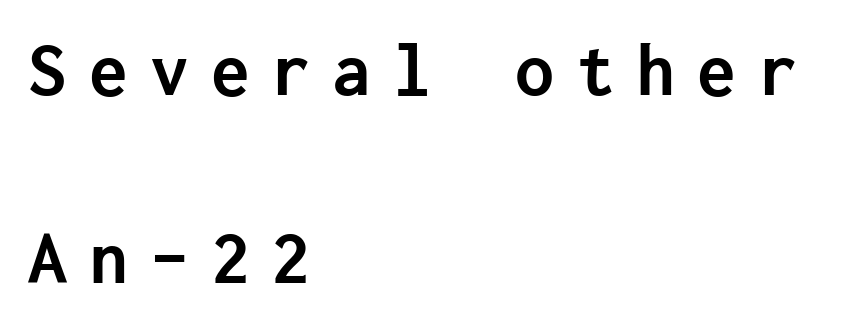
The image shows 78 px semibold sans-serif type, upright; set left-aligned, loose line spacing (2.41x), unusually wide letter spacing (+0.28 em), not underlined; low stroke contrast and a medium x-height.
